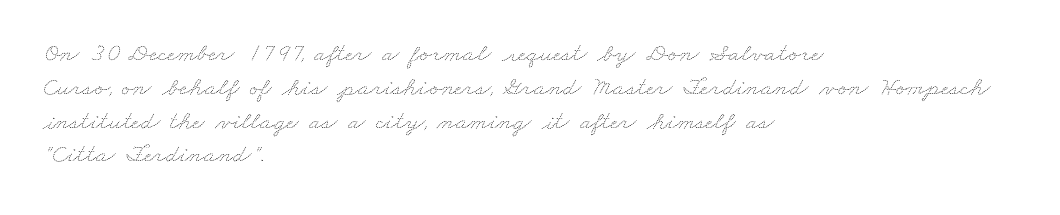
{"bold": "no", "underline": "no", "align": "left", "line_spacing": "normal", "line_spacing_ratio": 1.3, "letter_spacing": "normal", "letter_spacing_em": 0.0, "glyph_px": 26}
